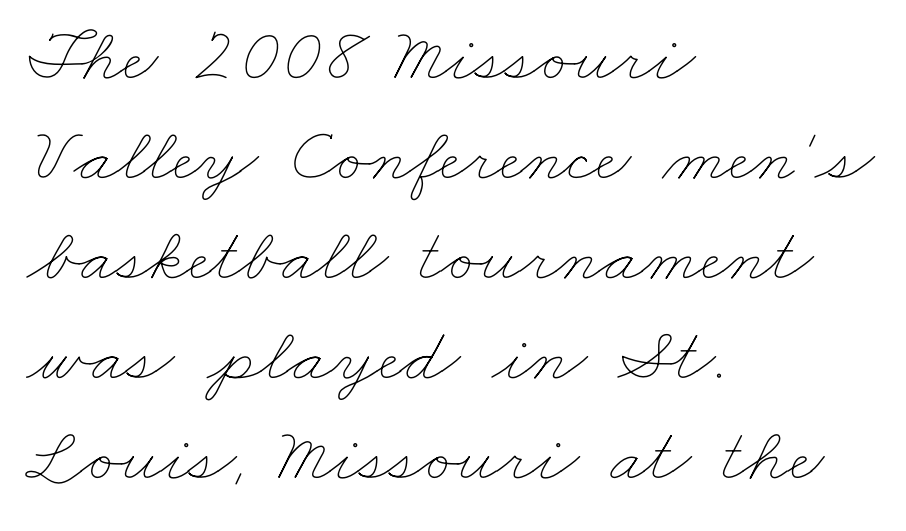
{"bold": "no", "weight": "thin", "width": "wide", "stroke_contrast": "low", "x_height": "small", "monospaced": "no", "underline": "no", "align": "left", "line_spacing": "normal", "line_spacing_ratio": 1.3, "letter_spacing": "normal", "letter_spacing_em": 0.0, "glyph_px": 77}
